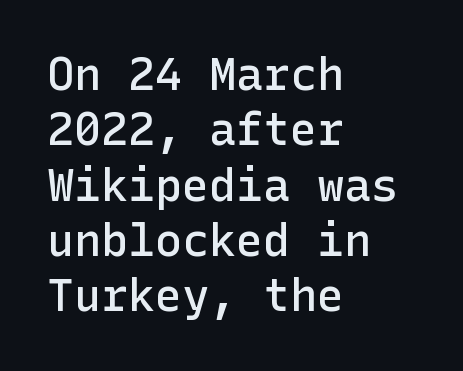
Q: Is the text bold? A: Semi-bold.
Q: Is the text italic (slanted)? A: No, it is upright.
Q: Is the typeface a serif or a sans-serif typeface? A: Sans-serif.
Q: Is the text underlined? A: No.
Q: How is the paragraph aligned? A: Left-aligned.
Q: Is the spacing between letters normal or unusually wide? A: Normal.
Q: Width (condensed, normal, or wide)? A: Normal.
Q: Stroke contrast? A: Low.
Q: x-height? A: Medium.
